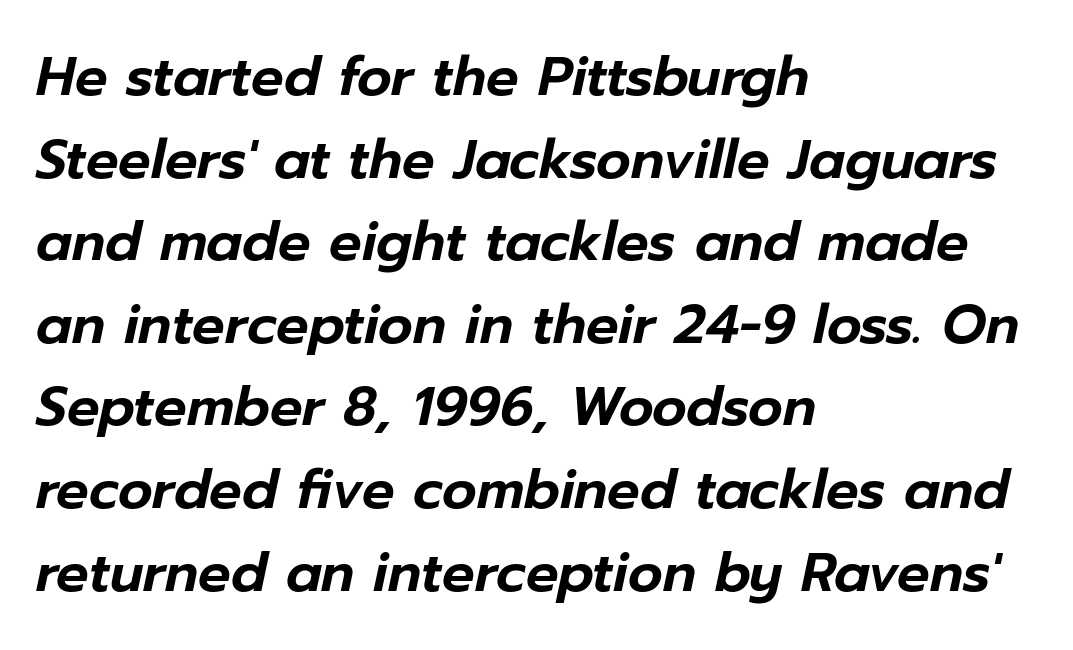
{"italic": "yes", "lean": "right", "slant_degrees": 12, "width": "normal", "stroke_contrast": "low", "x_height": "medium", "monospaced": "no", "underline": "no", "align": "left", "line_spacing": "normal", "line_spacing_ratio": 1.53, "letter_spacing": "normal", "letter_spacing_em": 0.0, "glyph_px": 54}
